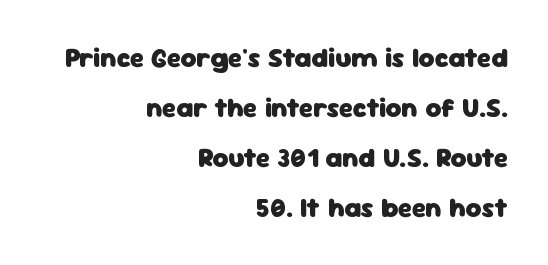
Q: Is the text bold? A: Yes.
Q: Is the text italic (slanted)? A: No, it is upright.
Q: Is the text underlined? A: No.
Q: How is the paragraph aligned? A: Right-aligned.
Q: Is the spacing between letters normal or unusually wide? A: Normal.
